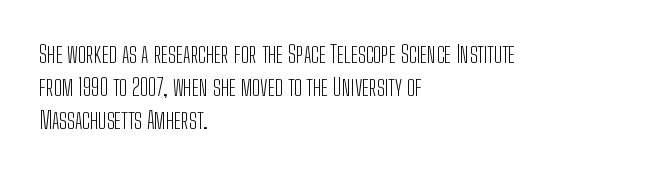
These lines stack with their left ends in a neat column. Letters rest on an invisible, unmarked baseline. The lines sit at an ordinary, default distance from one another. The type sits square on the baseline with zero lean. No letter is thick-stroked: the sample isn't bold. Default kerning and tracking; the words read as compact shapes.
